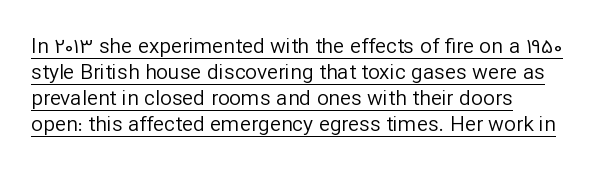
Look at the tracking — it's just the regular setting, nothing added. Each line of the rendering has a horizontal stroke beneath the glyphs. No letter is thick-stroked: the sample isn't bold. Does the lettering tilt? It doesn't — this is upright.
